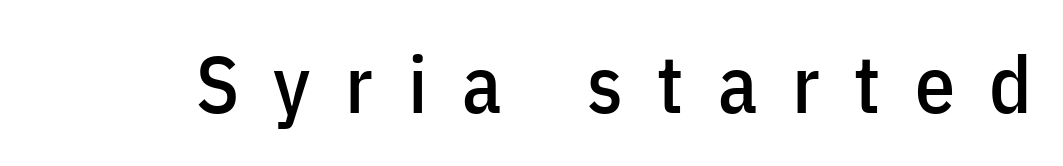
{"serif": "no", "italic": "no", "width": "condensed", "stroke_contrast": "low", "x_height": "medium", "monospaced": "no", "underline": "no", "letter_spacing": "wide", "letter_spacing_em": 0.43, "glyph_px": 80}
